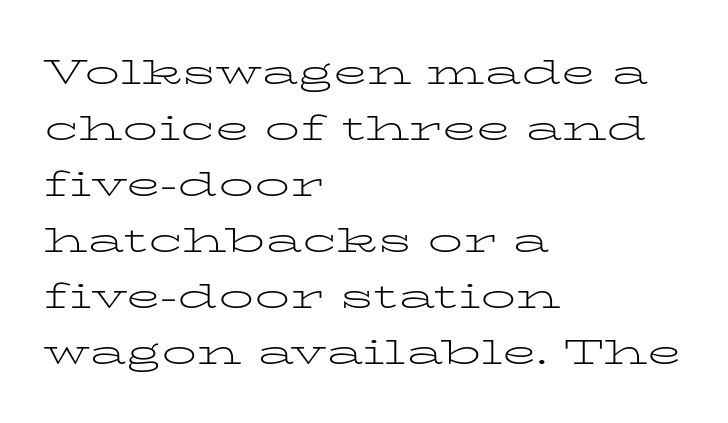
The image shows 35 px light, wide serif type, upright; set left-aligned, normal line spacing (1.6x), normal letter spacing, not underlined; low stroke contrast and a medium x-height.
